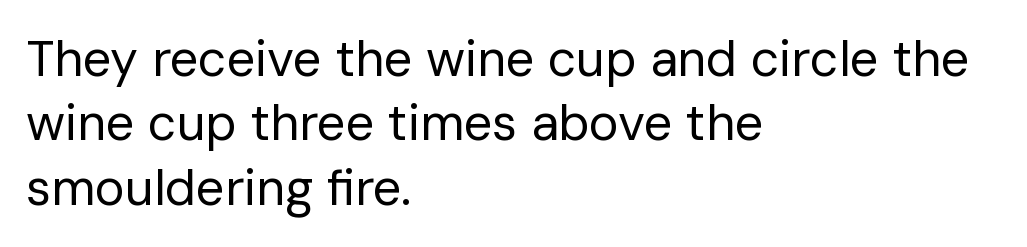
The characters are drawn with everyday or finer stroke widths. Nothing unusual about the tracking: characters are spaced as the font intends. Is there any slant? The stems are plumb. Notice how descenders clear the ascenders below comfortably — that's standard leading. This rendering employs a face without finishing strokes, i.e., a sans-serif. Note the varied advance widths — an 'i' is clearly narrower than an 'm'.
